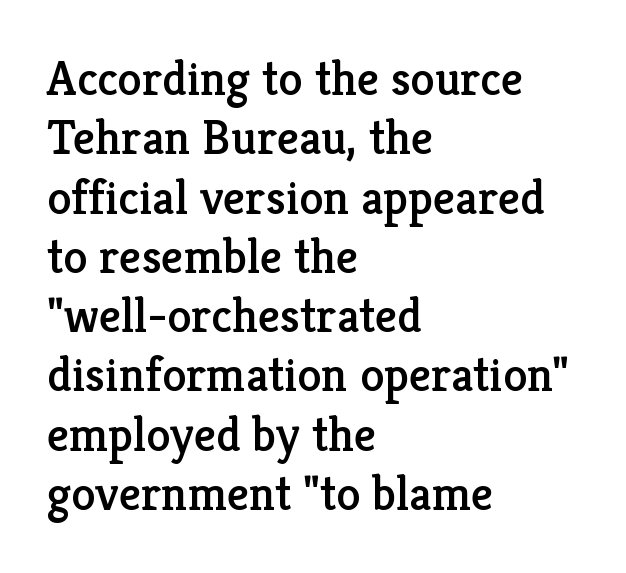
Q: Is the text italic (slanted)? A: No, it is upright.
Q: Is the typeface a serif or a sans-serif typeface? A: Serif.
Q: Is the text underlined? A: No.
Q: How is the paragraph aligned? A: Left-aligned.
Q: Is the spacing between letters normal or unusually wide? A: Normal.
Q: Width (condensed, normal, or wide)? A: Normal.
Q: Stroke contrast? A: Low.
Q: x-height? A: Medium.
Q: Monospaced? A: No.
